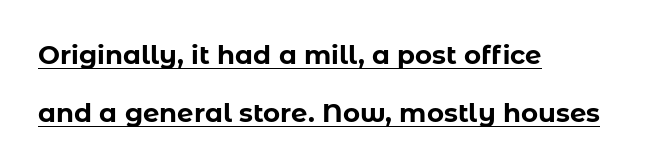
The image shows 26 px bold type, upright; set left-aligned, loose line spacing (2.25x), normal letter spacing, underlined.
